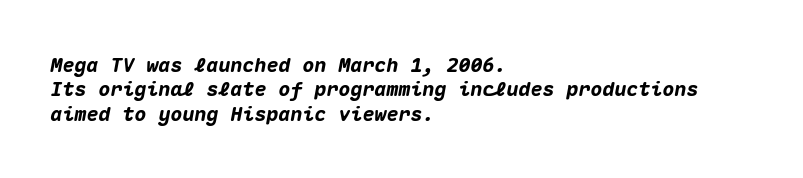
The image shows 20 px bold type, italic (leaning right); set left-aligned, line spacing 1.22x, normal letter spacing, not underlined.
